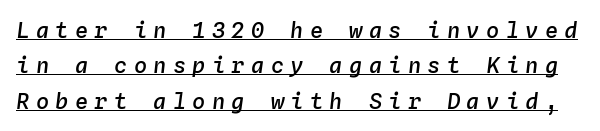
The image shows 22 px text type, italic (leaning right); set normal line spacing (1.61x), unusually wide letter spacing (+0.29 em), underlined.
